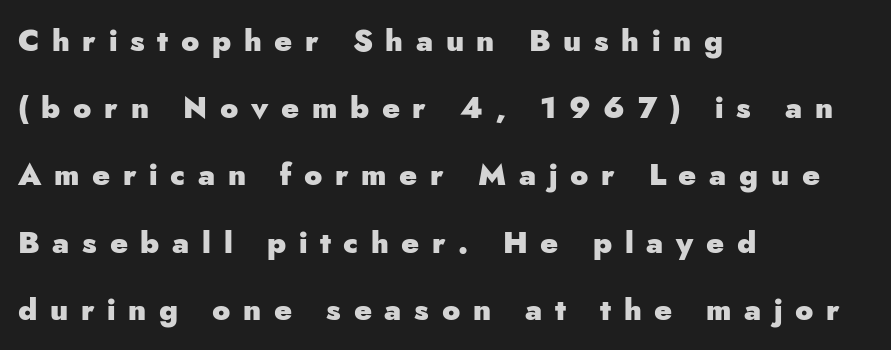
{"serif": "no", "italic": "no", "bold": "yes", "weight": "heavy", "width": "normal", "stroke_contrast": "low", "x_height": "small", "monospaced": "no", "underline": "no", "align": "left", "line_spacing": "loose", "line_spacing_ratio": 2.24, "letter_spacing": "wide", "letter_spacing_em": 0.42, "glyph_px": 30}
